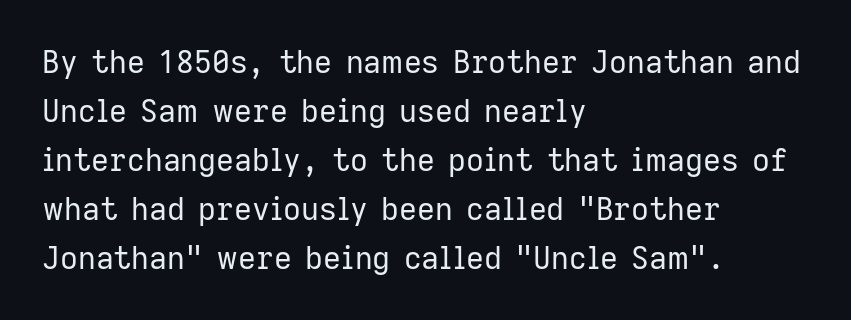
Do the letters lean? They stand straight. Baseline-to-baseline distance is the conventional proportion of letter height. Check where the strokes stop: nothing finishes them off — pure sans. The strip under each line holds only bare page. The typeface has the unassuming heft of standard copy or less.
